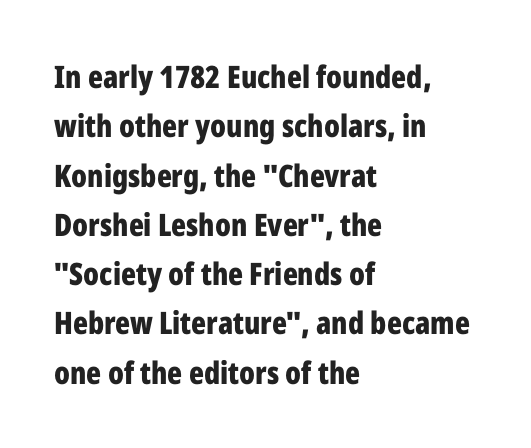
The image shows 31 px bold, condensed sans-serif type, upright; set left-aligned, normal line spacing (1.59x), normal letter spacing, not underlined; low stroke contrast and a medium x-height.
